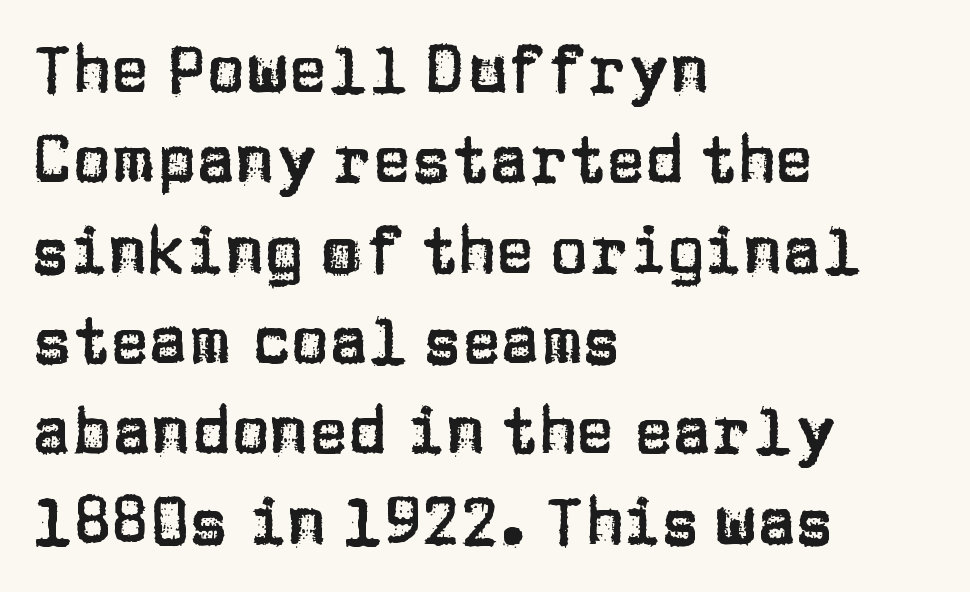
{"serif": "no", "italic": "no", "width": "normal", "stroke_contrast": "low", "x_height": "large", "monospaced": "no", "underline": "no", "align": "left", "line_spacing": "normal", "line_spacing_ratio": 1.39, "letter_spacing": "normal", "letter_spacing_em": 0.0, "glyph_px": 65}
